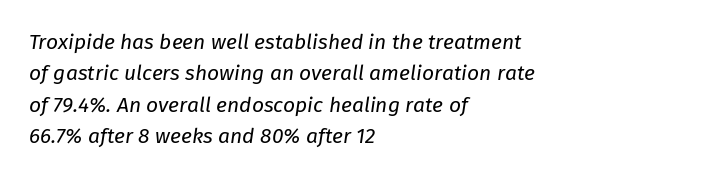
Every character sits at an angle, as italics do. Here the glyphs are tracked normally, forming tight word shapes. A normal amount of white space separates one row of letters from the next. Alignment: flush left. Compared with a typical body face, this is equally light or lighter still. Check under the words: just untouched page.
